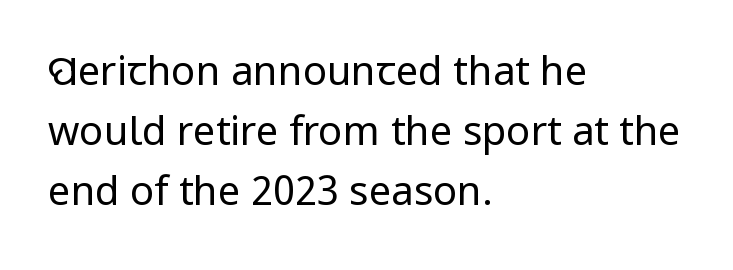
{"serif": "no", "italic": "no", "bold": "no", "weight": "regular", "width": "normal", "stroke_contrast": "low", "x_height": "medium", "monospaced": "no", "underline": "no", "align": "left", "line_spacing": "normal", "line_spacing_ratio": 1.5, "letter_spacing": "normal", "letter_spacing_em": 0.0, "glyph_px": 40}
